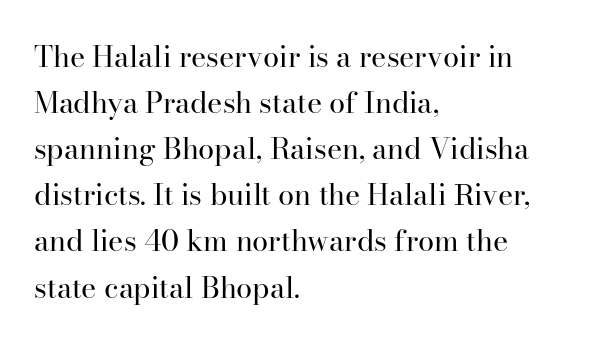
Note the varied advance widths — an 'i' is clearly narrower than an 'm'. Evenly set lines give the paragraph a standard silhouette. Caption: standard tracking, unaltered. The weight would be labelled regular, book, light, or lighter still. Unmarked baselines from the first word to the last.
